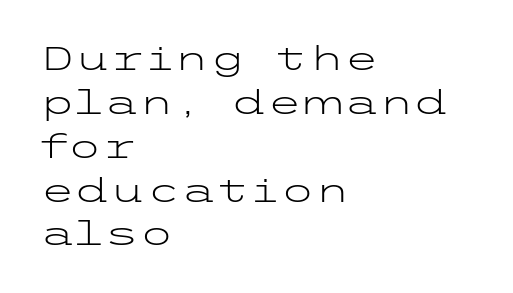
Examine the stroke ends and you'll find no serifs. Observe the ordinary spacing: letters are neighbours, not strangers. Weight: not bold — regular or lighter. Baseline-to-baseline distance is the conventional proportion of letter height. Is the block centered? No — it sits flush against the left margin. Designer's note — italics off, roman on.
